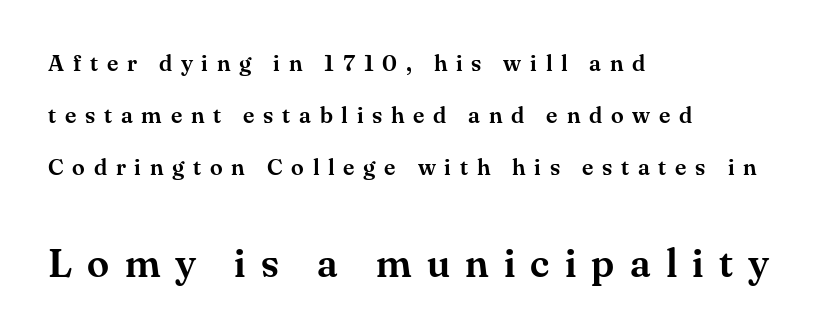
Q: Is the text italic (slanted)? A: No, it is upright.
Q: Is the typeface a serif or a sans-serif typeface? A: Serif.
Q: Is the text underlined? A: No.
Q: How is the paragraph aligned? A: Left-aligned.
Q: Is the spacing between letters normal or unusually wide? A: Unusually wide.
Q: Is the spacing between lines tight, normal or loose? A: Loose.
Q: Which block of text is set in a larger size, the first (top) or the second (bottom)? A: The second (bottom) one.
Q: Width (condensed, normal, or wide)? A: Normal.
Q: Stroke contrast? A: Medium.
Q: x-height? A: Small.
Q: Monospaced? A: No.
